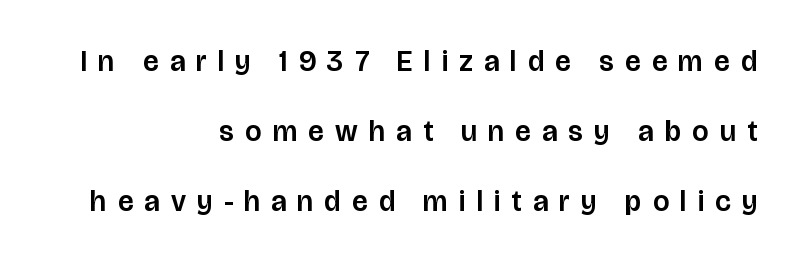
Look at the tracking — it's clearly loosened, letters drifting apart. The passage shown is typed in a proportional face where columns would drift. Nope, not italic — everything's standing straight. The block of text is sparse from top to bottom, with ample space between rows.
